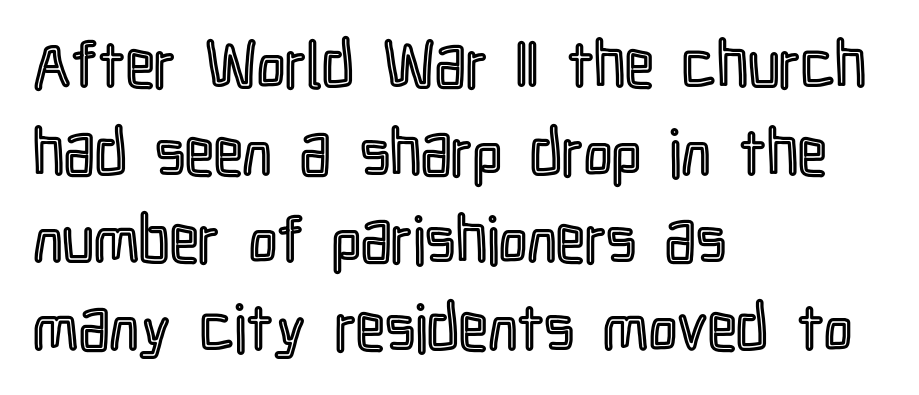
You could not count columns in this text — the font is proportionally spaced. Anything drawn beneath the words? Only blank space. Between one letter and the next there's only the usual sliver of space. The vertical gap from one line to the next is medium. The typesetter chose a ragged-right arrangement here.
